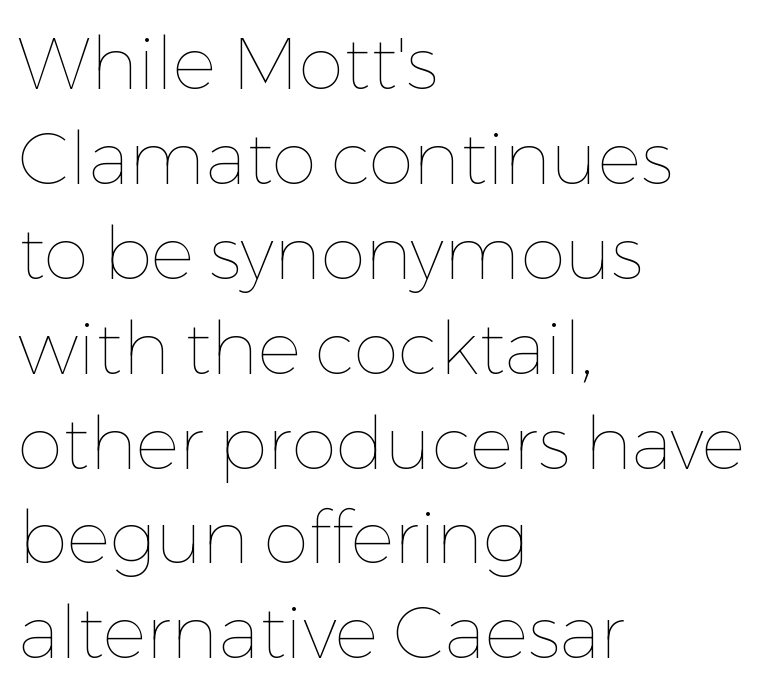
Q: Is the text bold? A: No.
Q: Is the text italic (slanted)? A: No, it is upright.
Q: Is the text underlined? A: No.
Q: How is the paragraph aligned? A: Left-aligned.
Q: Is the spacing between letters normal or unusually wide? A: Normal.
Q: Is the spacing between lines tight, normal or loose? A: Normal.
Q: Width (condensed, normal, or wide)? A: Normal.
Q: Stroke contrast? A: Low.
Q: x-height? A: Medium.
Q: Monospaced? A: No.
